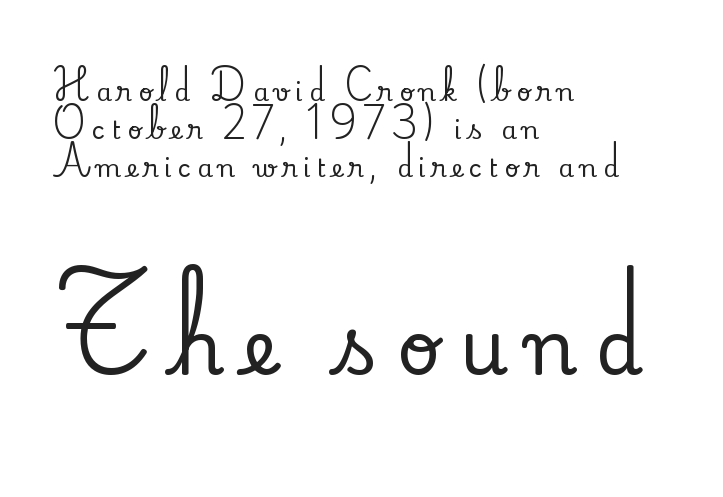
{"serif": "yes", "italic": "no", "width": "normal", "stroke_contrast": "low", "x_height": "small", "monospaced": "no", "underline": "no", "align": "left", "line_spacing": "normal", "line_spacing_ratio": 1.52, "letter_spacing": "wide", "letter_spacing_em": 0.24, "larger_block": "second", "size_ratio": 3.04, "glyph_px": 76}
